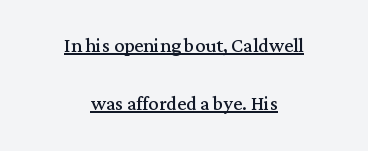
Weight: regular or lighter. The type sits square on the baseline with zero lean. If you measured baseline to baseline, you'd find a long distance. Is the letter spacing exaggerated? No — it looks like the ordinary default.
